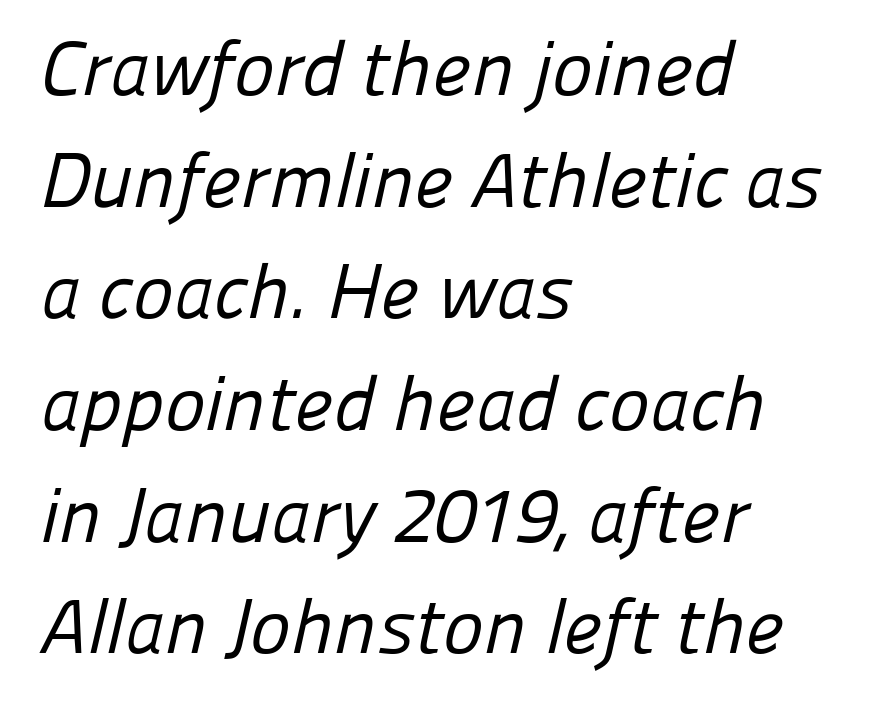
{"serif": "no", "bold": "no", "weight": "regular", "width": "normal", "stroke_contrast": "low", "x_height": "medium", "monospaced": "no", "underline": "no", "align": "left", "line_spacing": "normal", "line_spacing_ratio": 1.45, "letter_spacing": "normal", "letter_spacing_em": 0.0, "glyph_px": 77}
